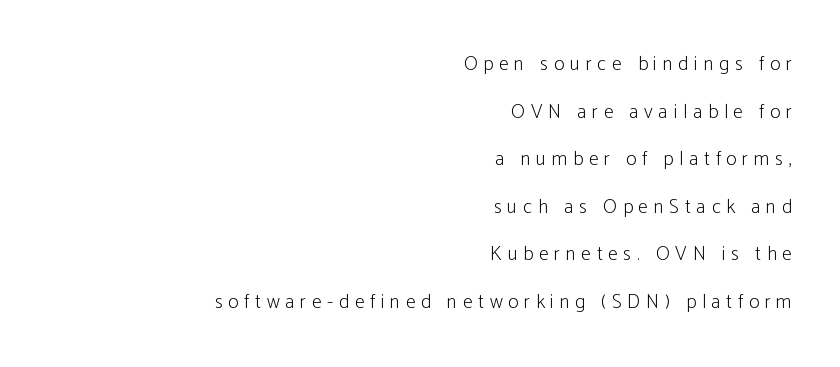
The image shows 20 px text type, upright; set right-aligned, loose line spacing (2.38x), unusually wide letter spacing (+0.28 em), not underlined.
